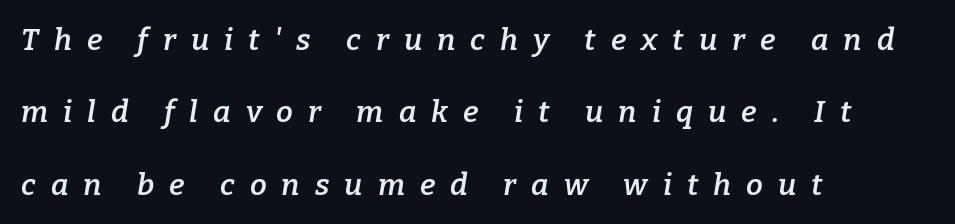
The image shows 30 px semibold serif type, italic (leaning right); set left-aligned, loose line spacing (2.41x), unusually wide letter spacing (+0.5 em), not underlined; low stroke contrast and a medium x-height.
